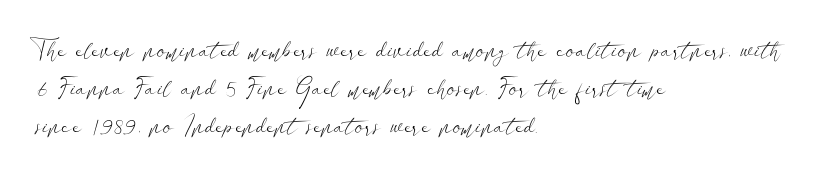
{"bold": "no", "underline": "no", "align": "left", "line_spacing": "normal", "line_spacing_ratio": 1.52, "letter_spacing": "normal", "letter_spacing_em": 0.0, "glyph_px": 25}
